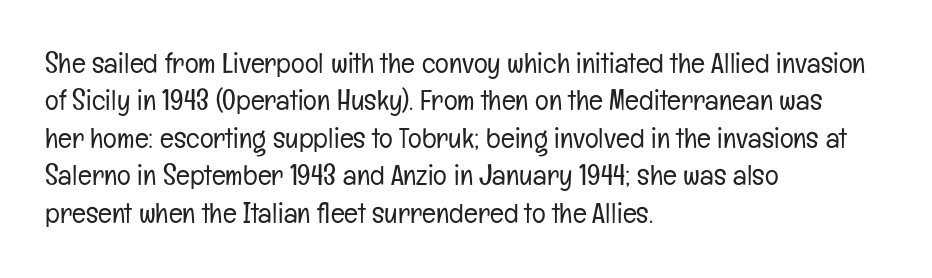
{"serif": "no", "italic": "no", "bold": "no", "weight": "light", "width": "condensed", "stroke_contrast": "low", "x_height": "medium", "monospaced": "no", "underline": "no", "align": "left", "line_spacing": "normal", "line_spacing_ratio": 1.29, "letter_spacing": "normal", "letter_spacing_em": 0.0, "glyph_px": 29}
